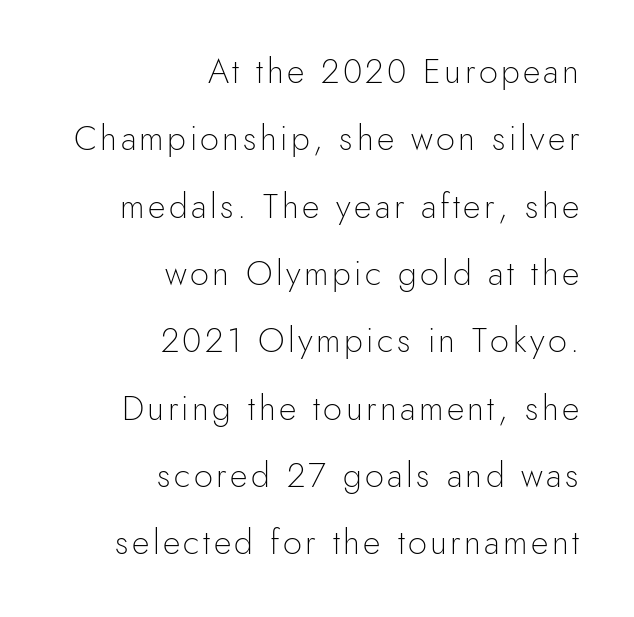
All the whitespace from short lines collects on the left. Here the designer chose a conventional face with non-uniform glyph widths. The characters display no serif detailing; their extremities are plain. Rows of type keep a wide berth in the vertical direction. Upright lettering throughout.
